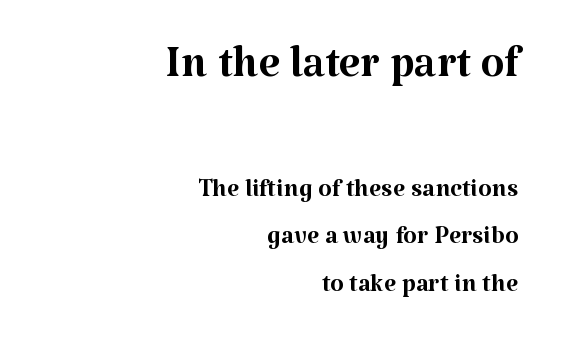
These glyphs show unthickened strokes, regular width or finer. Which chunk is bigger? The first one — the top block dwarfs the bottom. Quick note: underline off. The vertical gap from one line to the next is medium. The rendering keeps characters at their native spacing.
